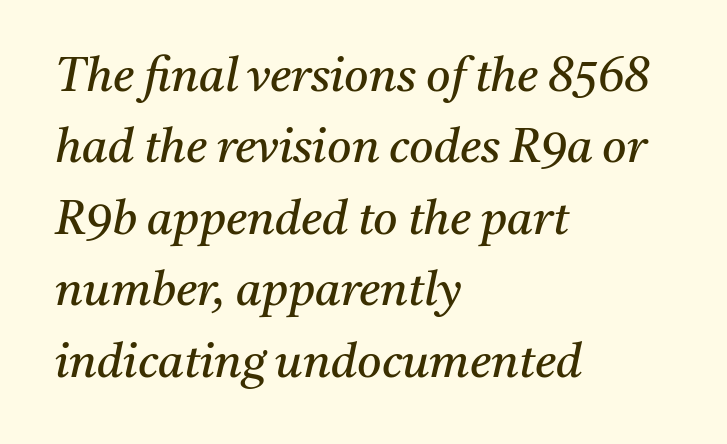
{"serif": "yes", "italic": "yes", "lean": "right", "slant_degrees": 11, "bold": "no", "weight": "regular", "width": "normal", "stroke_contrast": "medium", "x_height": "medium", "monospaced": "no", "underline": "no", "align": "left", "line_spacing": "normal", "line_spacing_ratio": 1.52, "letter_spacing": "normal", "letter_spacing_em": 0.0, "glyph_px": 47}
